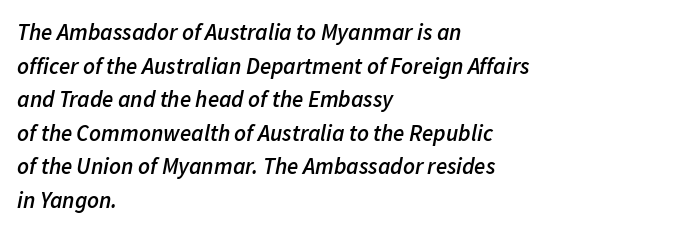
{"italic": "yes", "lean": "right", "slant_degrees": 11, "bold": "semi", "underline": "no", "align": "left", "line_spacing": "normal", "line_spacing_ratio": 1.46, "letter_spacing": "normal", "letter_spacing_em": 0.0, "glyph_px": 23}
